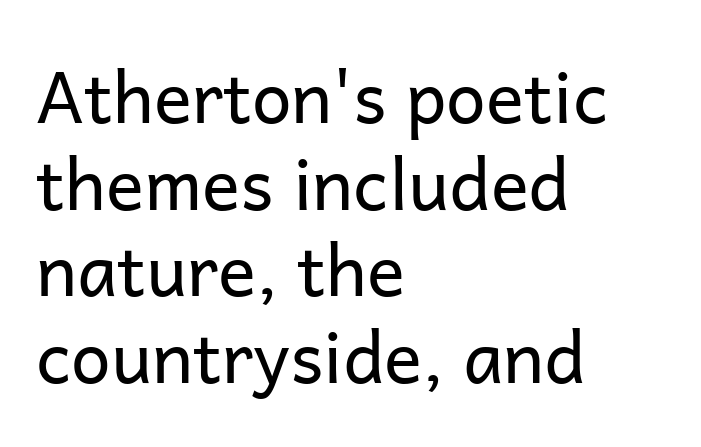
Compared with a typical body face, this is equally light or lighter still. Leftover space on each line is placed entirely after the last word. The baseline area is clear. Is this a sans? Yes — the strokes have no serifs. These lines are rendered in a variable-pitch font.
